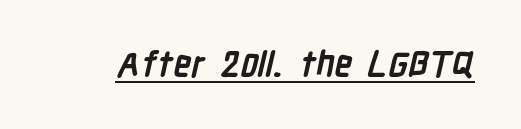
Q: Is the text bold? A: Yes.
Q: Is the typeface a serif or a sans-serif typeface? A: Sans-serif.
Q: Is the text underlined? A: Yes.
Q: Is the spacing between letters normal or unusually wide? A: Normal.
Q: Width (condensed, normal, or wide)? A: Condensed.
Q: Stroke contrast? A: Low.
Q: x-height? A: Medium.
Q: Monospaced? A: No.
